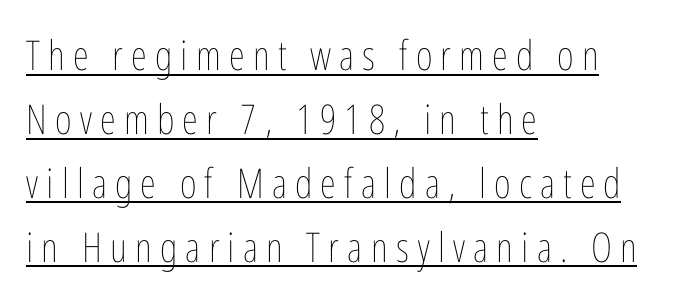
Nope, not italic — everything's standing straight. The paragraph has a hard left edge and a soft right edge. You could only call the tracking loose — the letters float apart. The typeface has the unassuming heft of standard copy or less.
